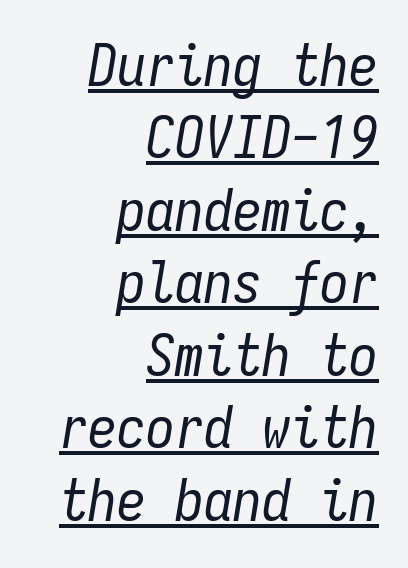
{"italic": "yes", "lean": "right", "slant_degrees": 9, "bold": "no", "weight": "regular", "width": "condensed", "stroke_contrast": "low", "x_height": "medium", "monospaced": "yes", "underline": "yes", "align": "right", "line_spacing": "normal", "line_spacing_ratio": 1.25, "letter_spacing": "normal", "letter_spacing_em": 0.0, "glyph_px": 58}
